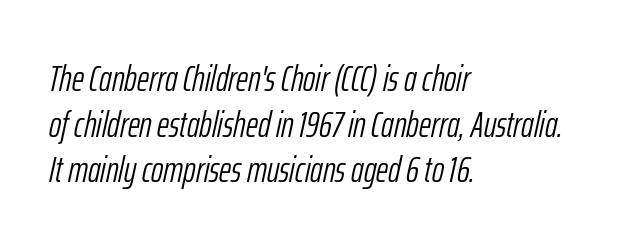
{"italic": "yes", "lean": "right", "slant_degrees": 12, "bold": "no", "weight": "light", "width": "condensed", "stroke_contrast": "low", "x_height": "medium", "monospaced": "no", "underline": "no", "align": "left", "line_spacing_ratio": 1.23, "letter_spacing": "normal", "letter_spacing_em": 0.0, "glyph_px": 37}
